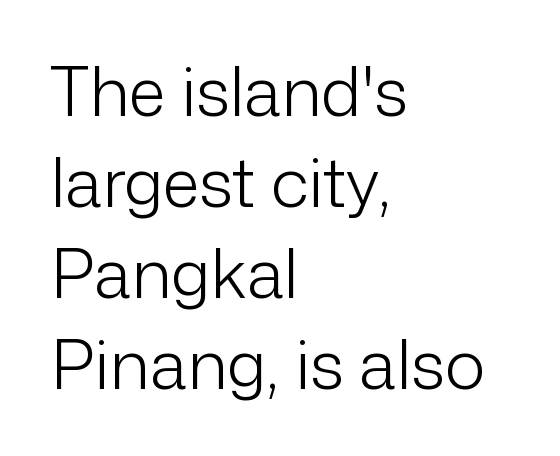
The image shows 68 px light sans-serif type, upright; set left-aligned, normal line spacing (1.34x), normal letter spacing, not underlined; low stroke contrast and a medium x-height.
